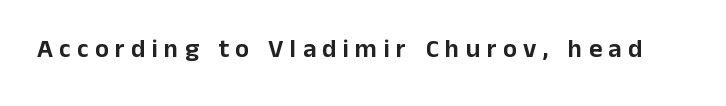
Q: Is the text italic (slanted)? A: No, it is upright.
Q: Is the text underlined? A: No.
Q: Is the spacing between letters normal or unusually wide? A: Unusually wide.
